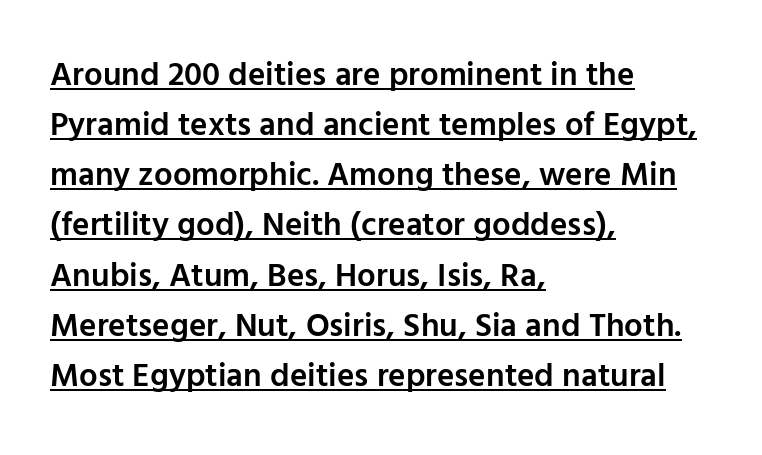
{"serif": "no", "italic": "no", "bold": "semi", "weight": "semibold", "width": "normal", "stroke_contrast": "low", "x_height": "medium", "monospaced": "no", "underline": "yes", "align": "left", "line_spacing": "normal", "line_spacing_ratio": 1.52, "letter_spacing": "normal", "letter_spacing_em": 0.0, "glyph_px": 33}
